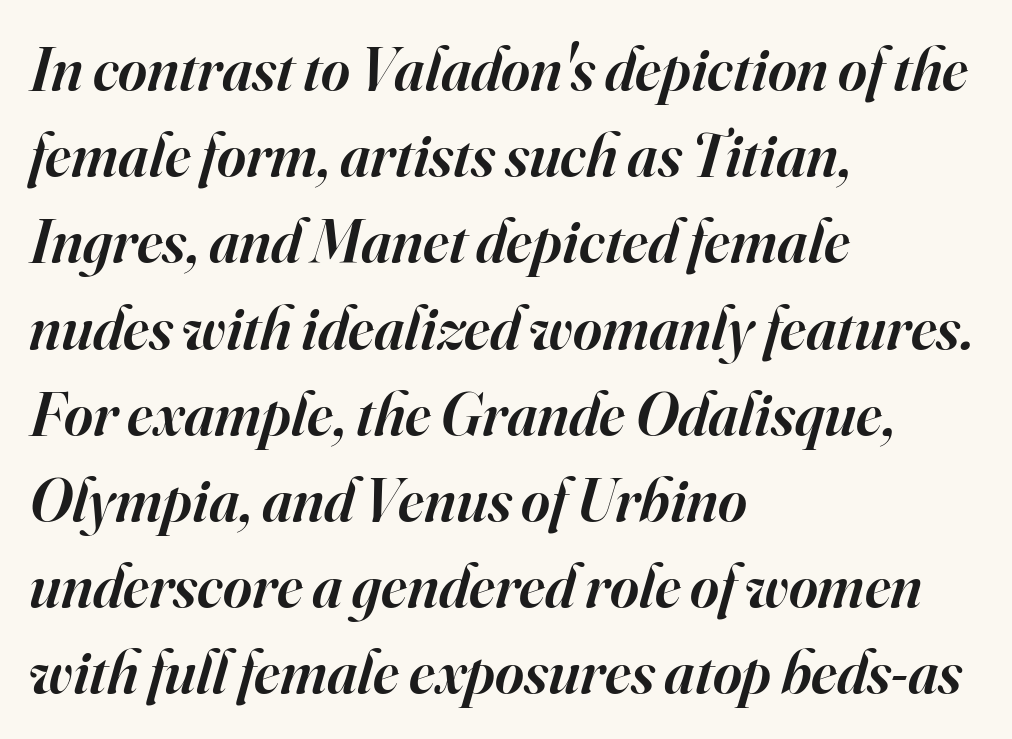
{"serif": "yes", "italic": "yes", "lean": "right", "slant_degrees": 16, "bold": "semi", "weight": "semibold", "width": "normal", "stroke_contrast": "high", "x_height": "small", "monospaced": "no", "underline": "no", "align": "left", "line_spacing": "normal", "line_spacing_ratio": 1.39, "letter_spacing": "normal", "letter_spacing_em": 0.0, "glyph_px": 62}
